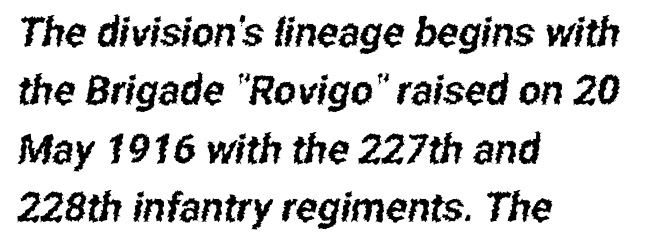
Interline gaps are of average width in this sample. Nothing unusual about the tracking: characters are spaced as the font intends. Proportional: the letters do not fall into vertical columns. A classic flush-left, rag-right setting is used for this passage. The designer went with a sans here, leaving each stem footless. The string is rendered with underlining switched off.
